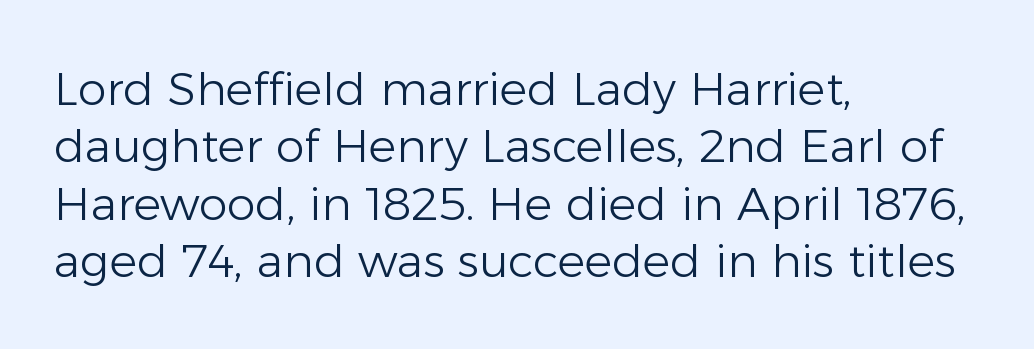
The image shows 46 px light sans-serif type, upright; set left-aligned, normal line spacing (1.25x), normal letter spacing, not underlined; low stroke contrast and a medium x-height.
